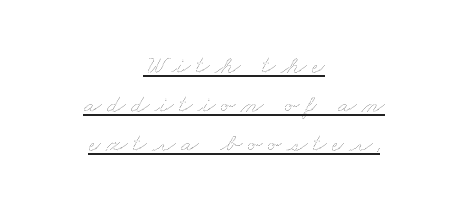
{"bold": "no", "underline": "yes", "align": "center", "line_spacing": "normal", "line_spacing_ratio": 1.5, "letter_spacing": "wide", "letter_spacing_em": 0.22, "glyph_px": 26}
